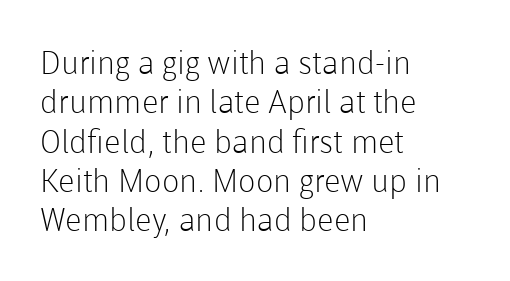
Q: Is the text bold? A: No.
Q: Is the text italic (slanted)? A: No, it is upright.
Q: Is the typeface a serif or a sans-serif typeface? A: Sans-serif.
Q: Is the text underlined? A: No.
Q: How is the paragraph aligned? A: Left-aligned.
Q: Is the spacing between letters normal or unusually wide? A: Normal.
Q: Width (condensed, normal, or wide)? A: Normal.
Q: Stroke contrast? A: Low.
Q: x-height? A: Medium.
Q: Monospaced? A: No.
